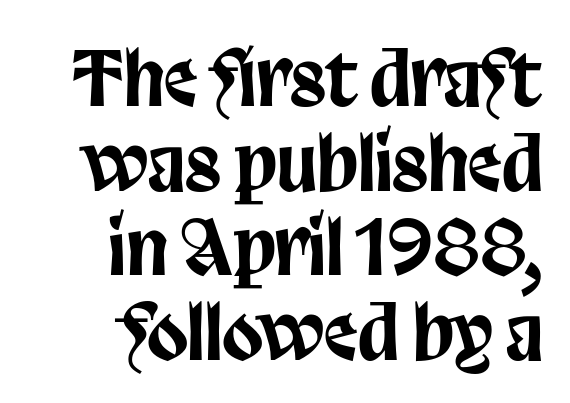
Q: Is the text italic (slanted)? A: No, it is upright.
Q: Is the typeface a serif or a sans-serif typeface? A: Sans-serif.
Q: Is the text underlined? A: No.
Q: How is the paragraph aligned? A: Right-aligned.
Q: Is the spacing between letters normal or unusually wide? A: Normal.
Q: Is the spacing between lines tight, normal or loose? A: Tight.
Q: Width (condensed, normal, or wide)? A: Condensed.
Q: Stroke contrast? A: Low.
Q: x-height? A: Large.
Q: Monospaced? A: No.
